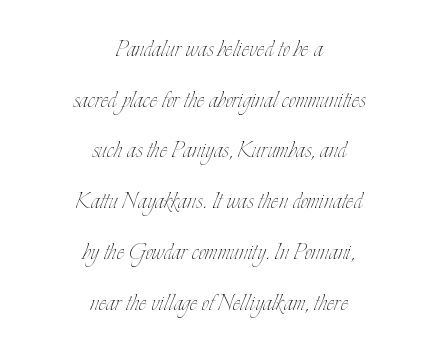
The image shows 29 px thin, condensed type; set centered, line spacing 1.75x, normal letter spacing, not underlined; low stroke contrast and a small x-height.
